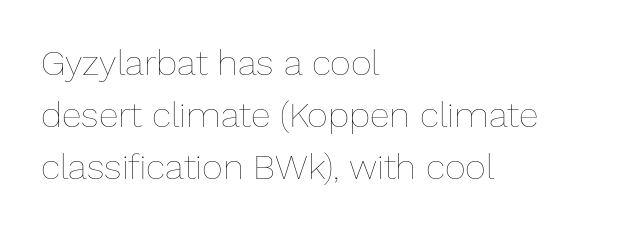
The image shows 36 px thin type, upright; set left-aligned, normal line spacing (1.44x), normal letter spacing, not underlined; low stroke contrast and a medium x-height.
